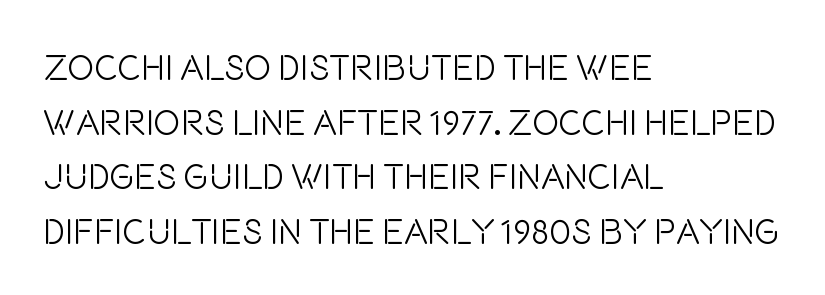
No letter is thick-stroked: the sample isn't bold. Honestly, the letter spacing is just normal — you wouldn't notice it. Think of a printed novel: that variable character pitch is what you see here. One-word summary of the alignment: left. Examine the stroke ends and you'll find no serifs.
